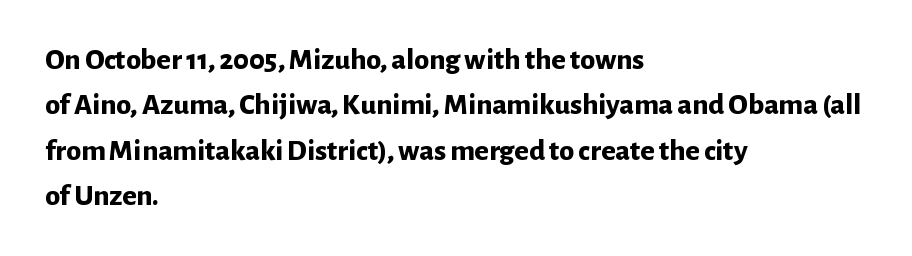
{"serif": "no", "italic": "no", "bold": "yes", "weight": "bold", "width": "normal", "stroke_contrast": "low", "x_height": "medium", "monospaced": "no", "underline": "no", "align": "left", "line_spacing": "normal", "line_spacing_ratio": 1.51, "letter_spacing": "normal", "letter_spacing_em": 0.0, "glyph_px": 30}
